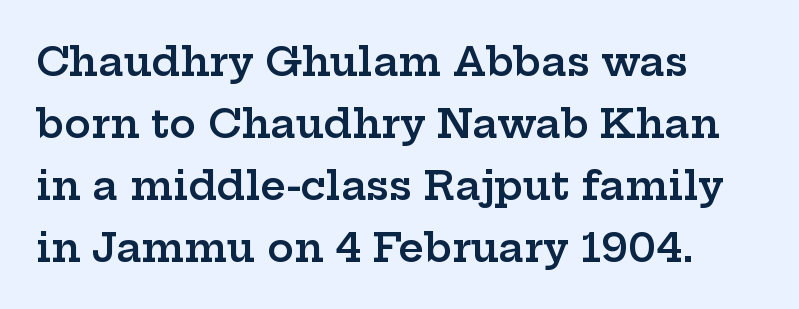
Is the block centered? No — it sits flush against the left margin. The zone under the glyphs is completely vacant. The lettering stays uniformly vertical, giving the passage a roman look. What kind of face is this? One with serifs.
